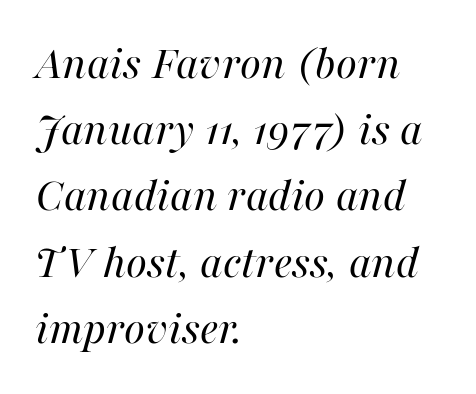
{"italic": "yes", "lean": "right", "slant_degrees": 16, "bold": "no", "weight": "regular", "width": "normal", "stroke_contrast": "high", "x_height": "medium", "monospaced": "no", "underline": "no", "align": "left", "line_spacing": "normal", "line_spacing_ratio": 1.38, "letter_spacing": "normal", "letter_spacing_em": 0.0, "glyph_px": 48}
